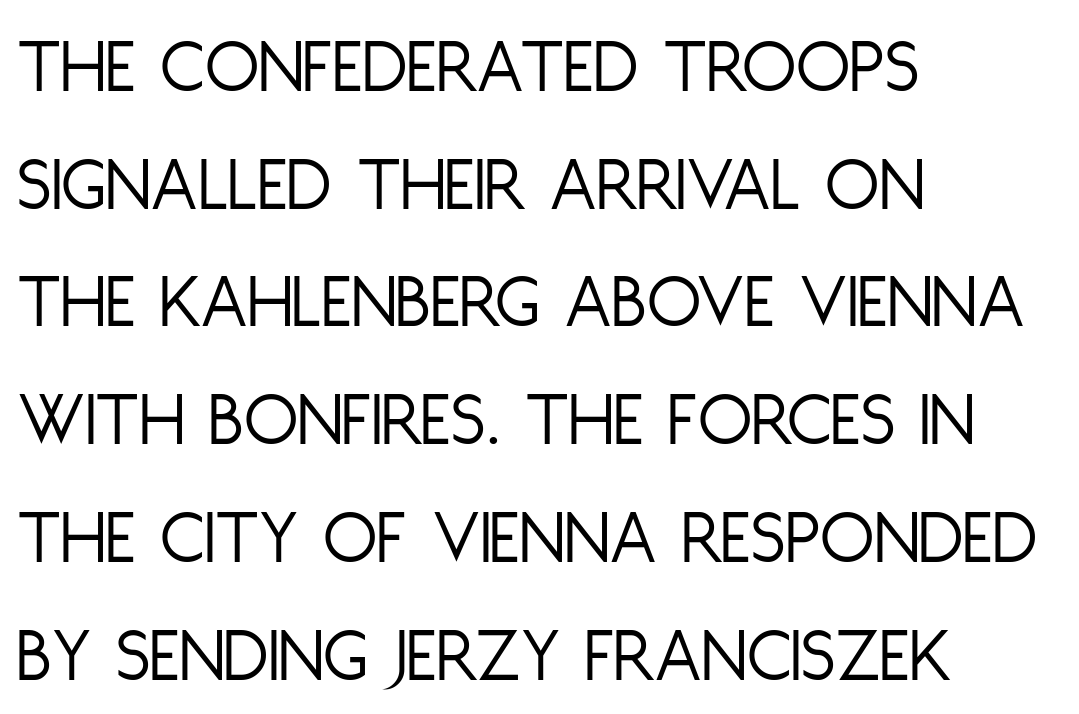
The letters carry no serifs — their stems end cleanly without finishing strokes. Quick note: underline off. In CSS terms this would be text-align: left. Is this a fixed-width face? No — the glyphs have proportional, varying widths. Nothing unusual about the tracking: characters are spaced as the font intends.
